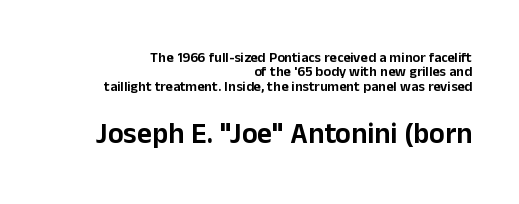
{"serif": "no", "italic": "no", "width": "normal", "stroke_contrast": "low", "x_height": "medium", "monospaced": "no", "underline": "no", "align": "right", "line_spacing": "tight", "line_spacing_ratio": 1.03, "letter_spacing": "normal", "letter_spacing_em": 0.0, "larger_block": "second", "size_ratio": 2.07, "glyph_px": 29}
